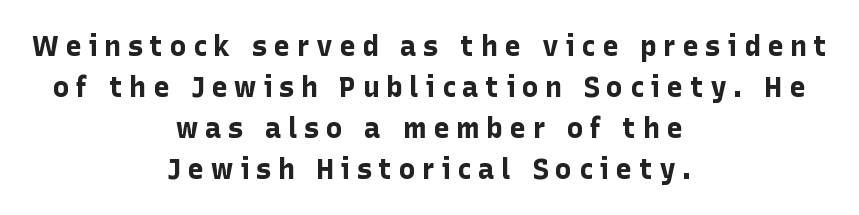
This is heavy type, rendered in bold. Varying glyph widths throughout — classic text-font behaviour. The rendering shows plain stroke endings on the letterforms — a sans-serif design. Is the letter spacing exaggerated? Yes — the characters are pushed far apart.
